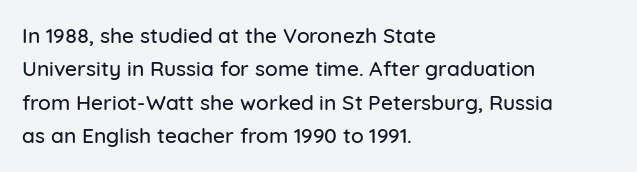
Q: Is the text italic (slanted)? A: No, it is upright.
Q: Is the text underlined? A: No.
Q: How is the paragraph aligned? A: Left-aligned.
Q: Is the spacing between letters normal or unusually wide? A: Normal.
Q: Is the spacing between lines tight, normal or loose? A: Normal.
